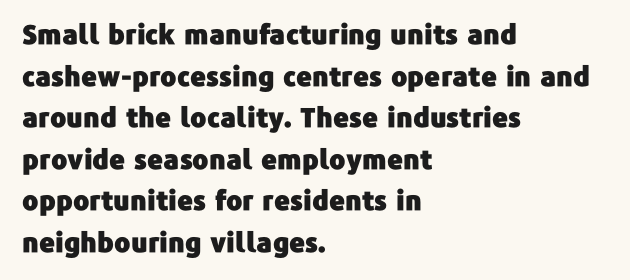
{"italic": "no", "underline": "no", "align": "left", "line_spacing": "normal", "line_spacing_ratio": 1.54, "letter_spacing": "normal", "letter_spacing_em": 0.0, "glyph_px": 27}
